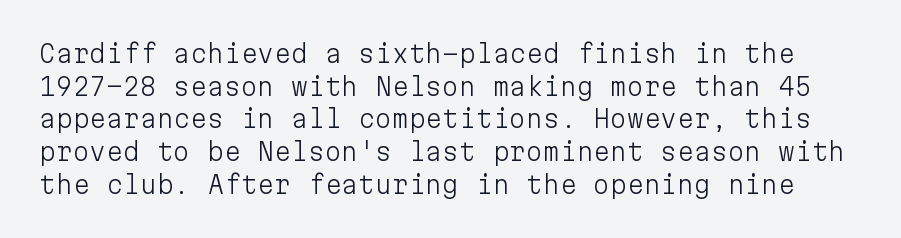
The image shows 24 px text type, upright; set normal line spacing (1.36x), normal letter spacing, not underlined.
